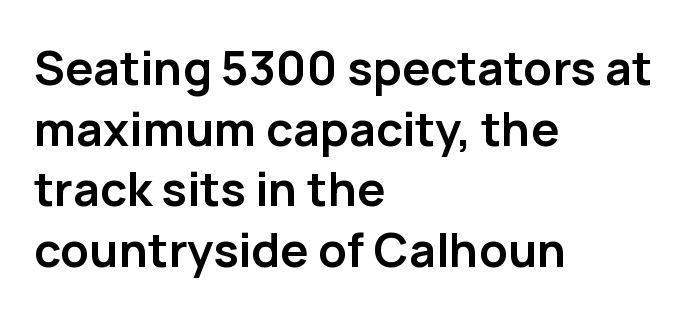
{"serif": "no", "italic": "no", "bold": "yes", "weight": "semibold", "width": "normal", "stroke_contrast": "low", "x_height": "medium", "monospaced": "no", "underline": "no", "align": "left", "line_spacing": "normal", "line_spacing_ratio": 1.29, "letter_spacing": "normal", "letter_spacing_em": 0.0, "glyph_px": 47}
